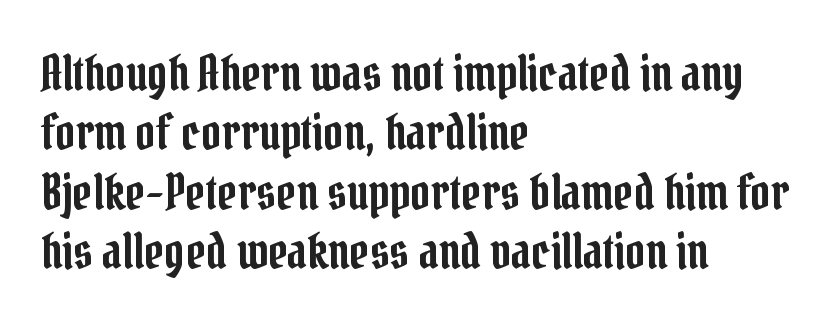
Varying glyph widths throughout — classic text-font behaviour. This is the regular roman posture of the typeface. The specimen omits any rule beneath the text block's lines. The ragged edge is on the right, which tells us the setting is flush left.
